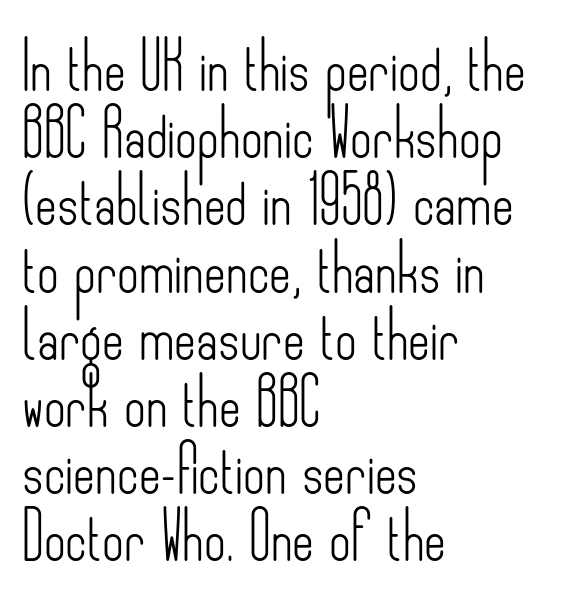
The image shows 47 px light, condensed sans-serif type, upright; set left-aligned, normal line spacing (1.43x), normal letter spacing, not underlined; low stroke contrast and a small x-height.
